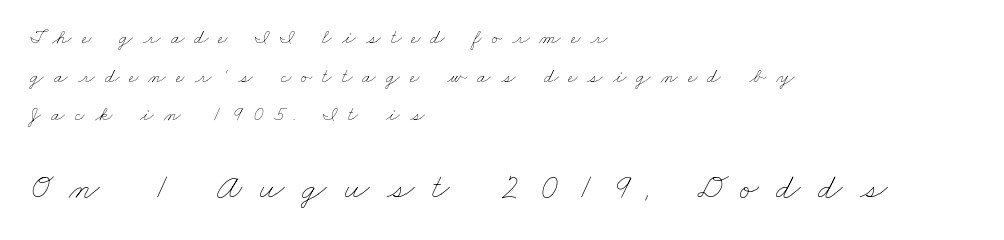
Q: Is the text bold? A: No.
Q: Is the text underlined? A: No.
Q: How is the paragraph aligned? A: Left-aligned.
Q: Is the spacing between letters normal or unusually wide? A: Unusually wide.
Q: Is the spacing between lines tight, normal or loose? A: Loose.
Q: Which block of text is set in a larger size, the first (top) or the second (bottom)? A: The second (bottom) one.
Q: Width (condensed, normal, or wide)? A: Wide.
Q: Stroke contrast? A: Low.
Q: x-height? A: Small.
Q: Monospaced? A: No.
